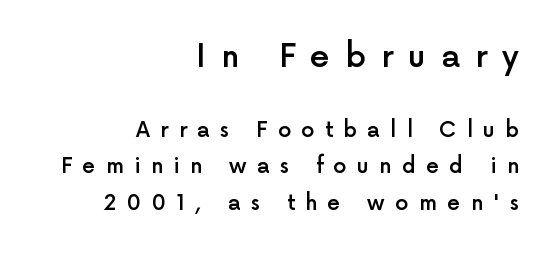
The image shows 31 px semibold sans-serif type, upright; set right-aligned, line spacing 1.74x, unusually wide letter spacing (+0.49 em), not underlined; the first (top) block is 1.48x larger; a medium x-height.
